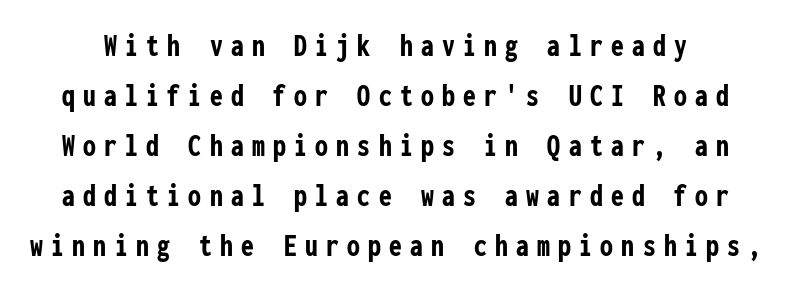
Letterform terminals end flat and unadorned throughout the passage. Tracking value appears strongly positive — letters spread wide. These lines sit exactly where default settings would place them. Beneath every word, the page is bare.
